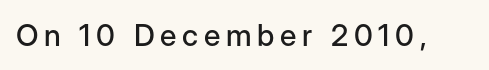
The image shows 30 px sans-serif type, upright; set not underlined; low stroke contrast and a medium x-height.
